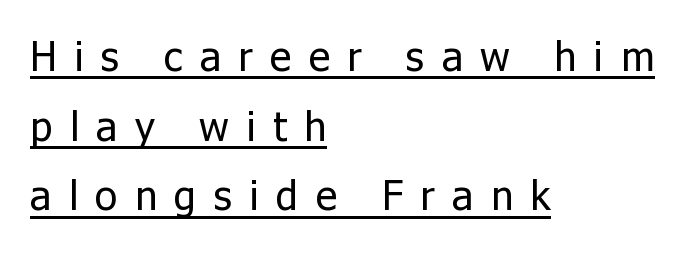
Q: Is the text bold? A: No.
Q: Is the text italic (slanted)? A: No, it is upright.
Q: Is the typeface a serif or a sans-serif typeface? A: Sans-serif.
Q: Is the text underlined? A: Yes.
Q: How is the paragraph aligned? A: Left-aligned.
Q: Is the spacing between letters normal or unusually wide? A: Unusually wide.
Q: Width (condensed, normal, or wide)? A: Normal.
Q: Stroke contrast? A: Low.
Q: x-height? A: Medium.
Q: Monospaced? A: No.
